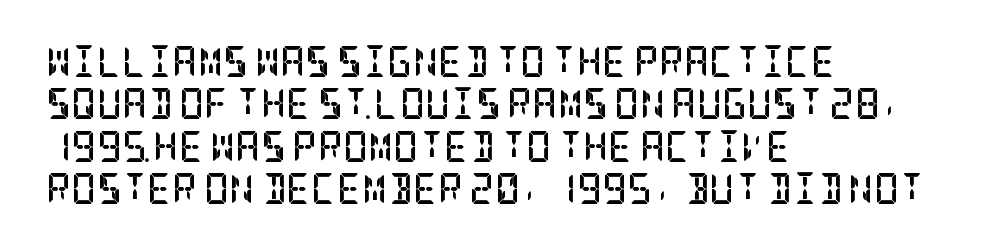
Q: Is the text bold? A: Yes.
Q: Is the text italic (slanted)? A: No, it is upright.
Q: Is the typeface a serif or a sans-serif typeface? A: Serif.
Q: Is the text underlined? A: No.
Q: How is the paragraph aligned? A: Left-aligned.
Q: Is the spacing between letters normal or unusually wide? A: Normal.
Q: Is the spacing between lines tight, normal or loose? A: Normal.
Q: Width (condensed, normal, or wide)? A: Condensed.
Q: Stroke contrast? A: Low.
Q: x-height? A: Large.
